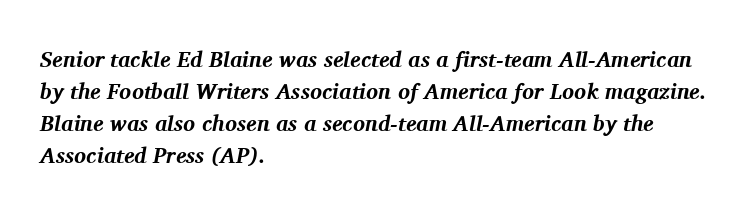
{"italic": "yes", "lean": "right", "slant_degrees": 11, "bold": "yes", "underline": "no", "align": "left", "line_spacing": "normal", "line_spacing_ratio": 1.46, "letter_spacing": "normal", "letter_spacing_em": 0.0, "glyph_px": 22}
